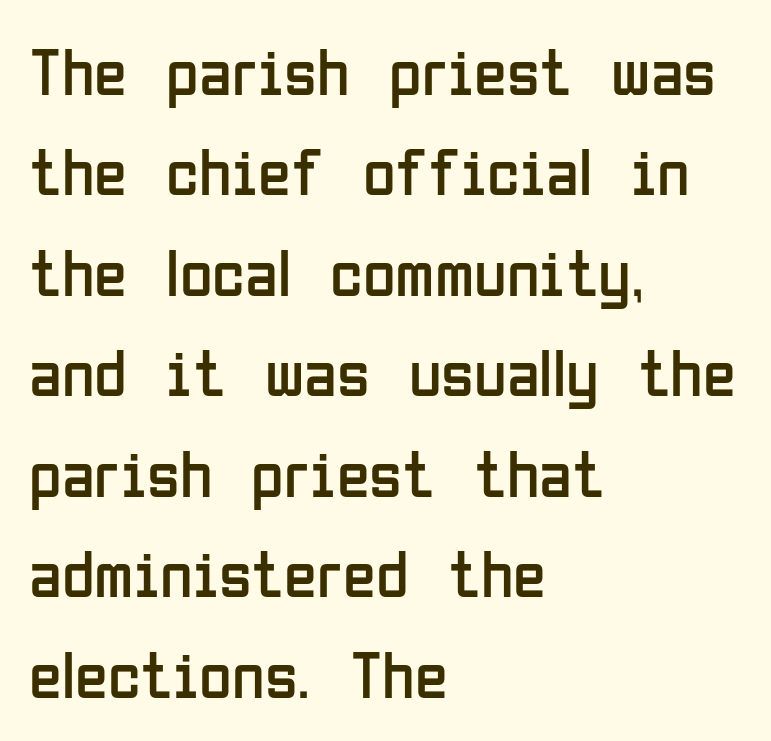
The image shows 67 px regular-weight, condensed sans-serif type, upright; set left-aligned, normal line spacing (1.5x), normal letter spacing, not underlined; low stroke contrast and a medium x-height.
